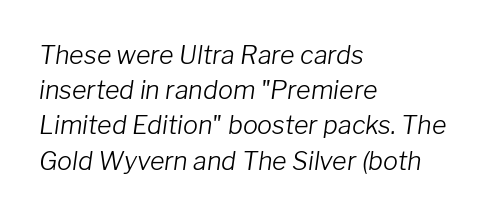
Q: Is the text bold? A: No.
Q: Is the text italic (slanted)? A: Yes, it leans right by about 8 degrees.
Q: Is the text underlined? A: No.
Q: How is the paragraph aligned? A: Left-aligned.
Q: Is the spacing between letters normal or unusually wide? A: Normal.
Q: Is the spacing between lines tight, normal or loose? A: Normal.
